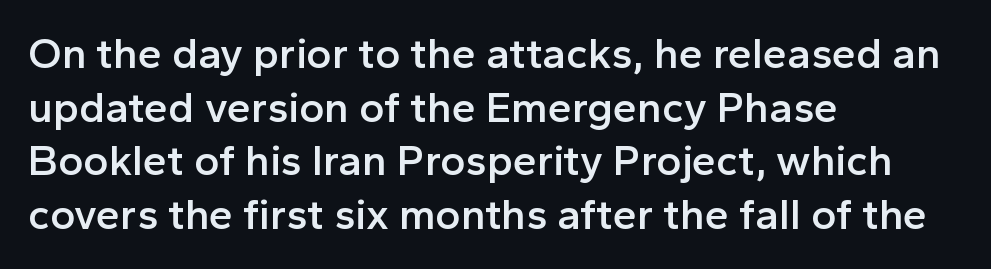
The image shows 43 px semibold sans-serif type, upright; set left-aligned, normal line spacing (1.25x), normal letter spacing, not underlined; a medium x-height.
